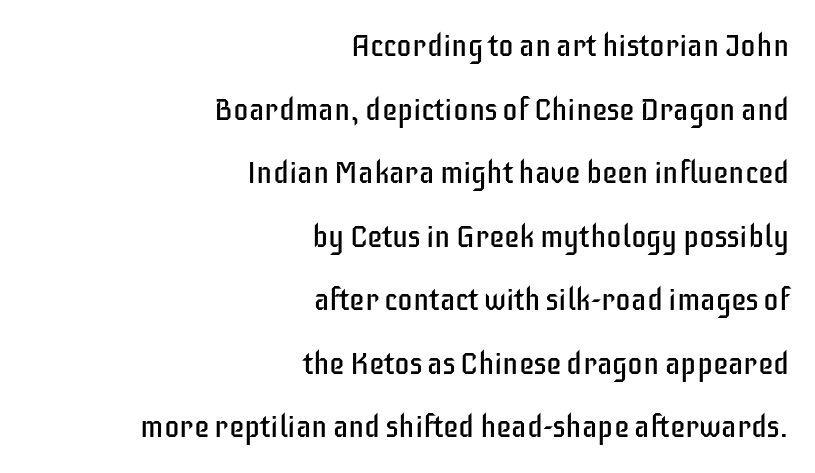
The image shows 31 px regular-weight, condensed sans-serif type, upright; set right-aligned, loose line spacing (2.05x), normal letter spacing, not underlined; low stroke contrast and a large x-height.
